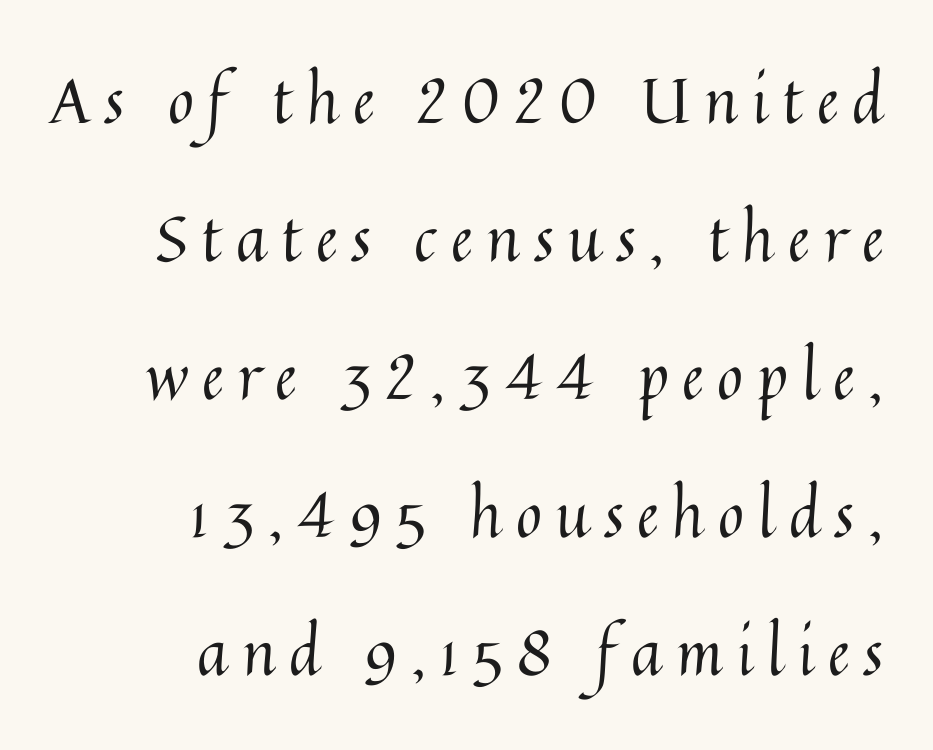
{"bold": "no", "weight": "regular", "width": "normal", "stroke_contrast": "medium", "x_height": "medium", "monospaced": "no", "underline": "no", "align": "right", "line_spacing": "loose", "line_spacing_ratio": 2.19, "letter_spacing": "wide", "letter_spacing_em": 0.22, "glyph_px": 63}
